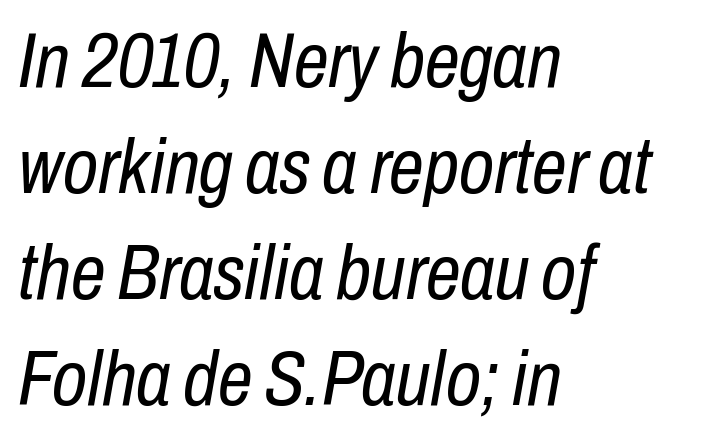
Q: Is the text bold? A: No.
Q: Is the text italic (slanted)? A: Yes, it leans right by about 10 degrees.
Q: Is the text underlined? A: No.
Q: How is the paragraph aligned? A: Left-aligned.
Q: Is the spacing between letters normal or unusually wide? A: Normal.
Q: Is the spacing between lines tight, normal or loose? A: Normal.
Q: Width (condensed, normal, or wide)? A: Condensed.
Q: Stroke contrast? A: Low.
Q: x-height? A: Medium.
Q: Monospaced? A: No.
